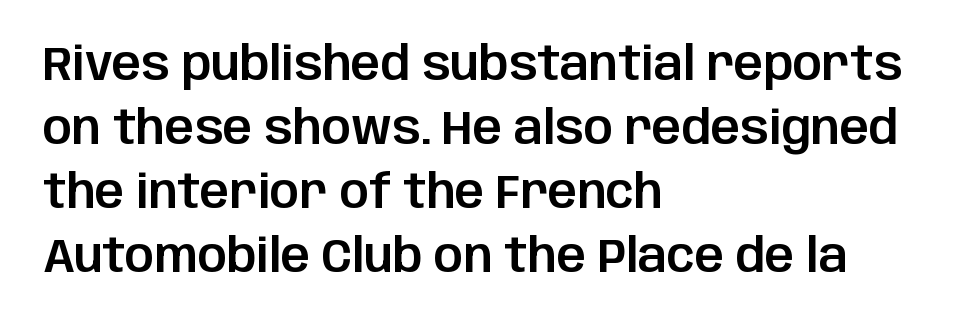
{"serif": "no", "italic": "no", "width": "normal", "stroke_contrast": "low", "x_height": "large", "monospaced": "no", "underline": "no", "align": "left", "line_spacing": "normal", "line_spacing_ratio": 1.39, "letter_spacing": "normal", "letter_spacing_em": 0.0, "glyph_px": 46}
